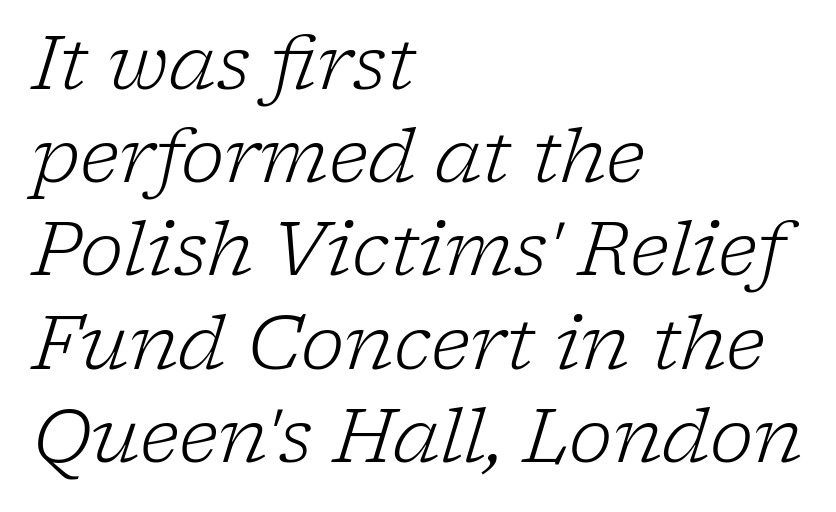
Q: Is the text bold? A: No.
Q: Is the text italic (slanted)? A: Yes, it leans right by about 17 degrees.
Q: Is the typeface a serif or a sans-serif typeface? A: Serif.
Q: Is the text underlined? A: No.
Q: How is the paragraph aligned? A: Left-aligned.
Q: Is the spacing between letters normal or unusually wide? A: Normal.
Q: Is the spacing between lines tight, normal or loose? A: Normal.
Q: Width (condensed, normal, or wide)? A: Normal.
Q: Stroke contrast? A: Low.
Q: x-height? A: Medium.
Q: Monospaced? A: No.
